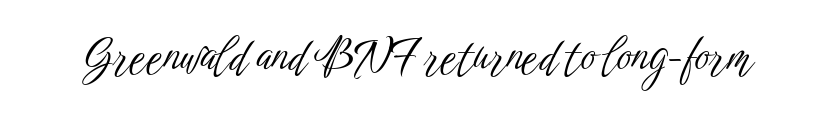
{"serif": "no", "bold": "no", "weight": "light", "width": "condensed", "stroke_contrast": "low", "x_height": "medium", "monospaced": "no", "underline": "no", "letter_spacing": "normal", "letter_spacing_em": 0.0, "glyph_px": 45}
